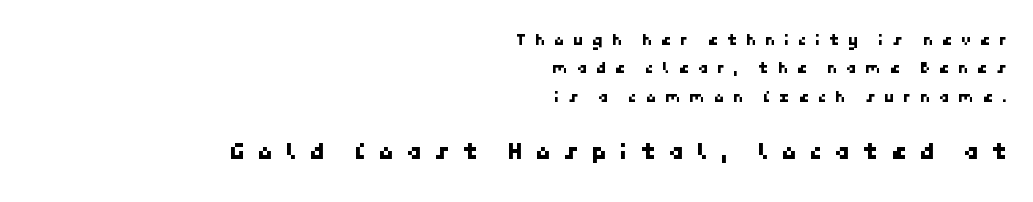
The image shows 25 px text type; set right-aligned, normal line spacing (1.67x), unusually wide letter spacing (+0.5 em), not underlined; the second (bottom) block is 1.47x larger.
